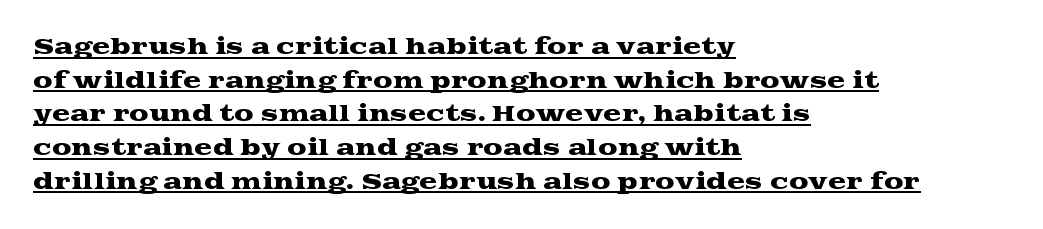
{"italic": "no", "underline": "yes", "align": "left", "line_spacing": "normal", "line_spacing_ratio": 1.53, "letter_spacing": "normal", "letter_spacing_em": 0.0, "glyph_px": 22}
